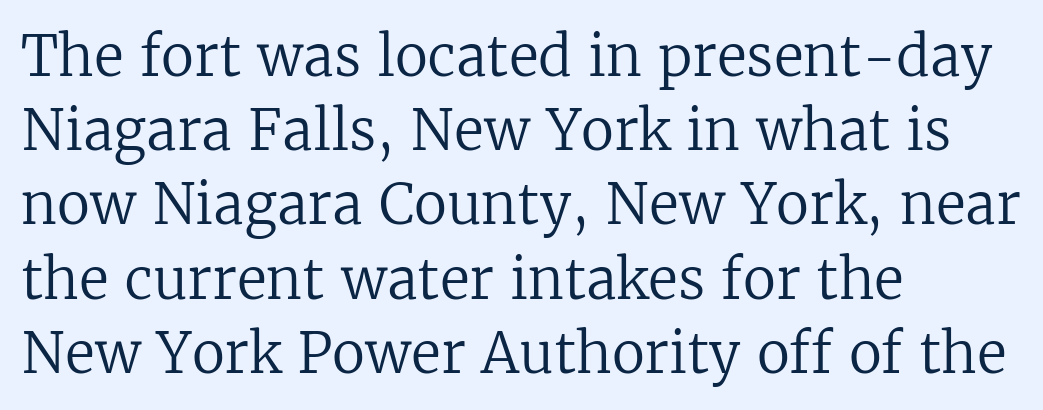
{"serif": "yes", "italic": "no", "bold": "no", "weight": "regular", "width": "normal", "stroke_contrast": "low", "x_height": "medium", "monospaced": "no", "underline": "no", "align": "left", "line_spacing": "normal", "line_spacing_ratio": 1.35, "letter_spacing": "normal", "letter_spacing_em": 0.0, "glyph_px": 55}
